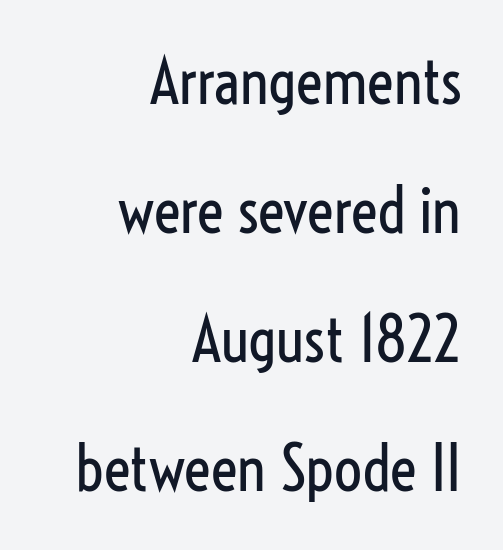
Bare-footed words on every line. The paragraph has a hard right edge and a soft left edge. Tracking value appears to be zero — textbook default spacing. Unlike italic type, these characters show no tilt at all. The letters advance in unequal steps, a hallmark of proportional type.
